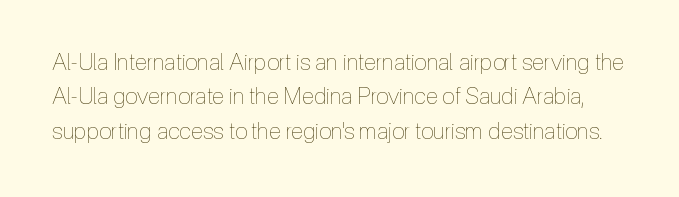
Rendered with straight, roman letterforms. Normally led — the rows are evenly, conventionally spaced. The weight tops out at a normal text grade. The line texture is even and compact thanks to regular tracking. Letters rest on an invisible, unmarked baseline.
